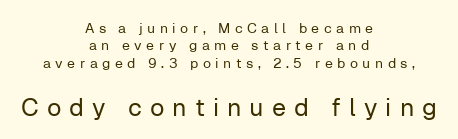
{"italic": "no", "bold": "no", "underline": "no", "align": "center", "line_spacing_ratio": 1.24, "letter_spacing": "wide", "letter_spacing_em": 0.32, "larger_block": "second", "size_ratio": 1.79, "glyph_px": 25}
